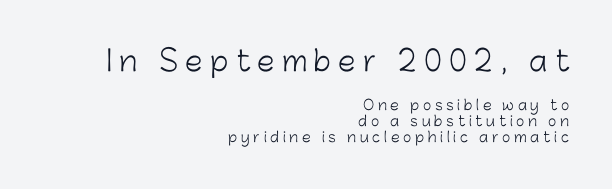
Q: Is the text bold? A: No.
Q: Is the text italic (slanted)? A: No, it is upright.
Q: Is the typeface a serif or a sans-serif typeface? A: Sans-serif.
Q: Is the text underlined? A: No.
Q: How is the paragraph aligned? A: Right-aligned.
Q: Is the spacing between letters normal or unusually wide? A: Unusually wide.
Q: Is the spacing between lines tight, normal or loose? A: Tight.
Q: Which block of text is set in a larger size, the first (top) or the second (bottom)? A: The first (top) one.
Q: Width (condensed, normal, or wide)? A: Normal.
Q: Stroke contrast? A: Low.
Q: x-height? A: Medium.
Q: Monospaced? A: No.
